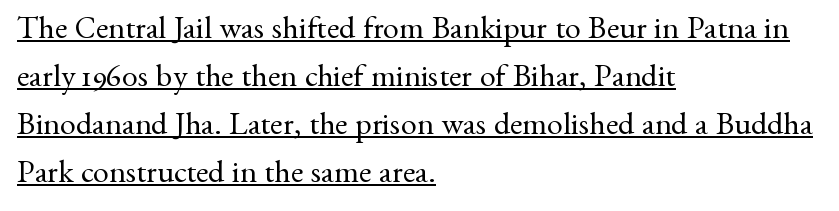
Q: Is the text bold? A: No.
Q: Is the text italic (slanted)? A: No, it is upright.
Q: Is the typeface a serif or a sans-serif typeface? A: Serif.
Q: Is the text underlined? A: Yes.
Q: How is the paragraph aligned? A: Left-aligned.
Q: Is the spacing between letters normal or unusually wide? A: Normal.
Q: Is the spacing between lines tight, normal or loose? A: Normal.
Q: Width (condensed, normal, or wide)? A: Normal.
Q: Stroke contrast? A: Medium.
Q: x-height? A: Small.
Q: Monospaced? A: No.
